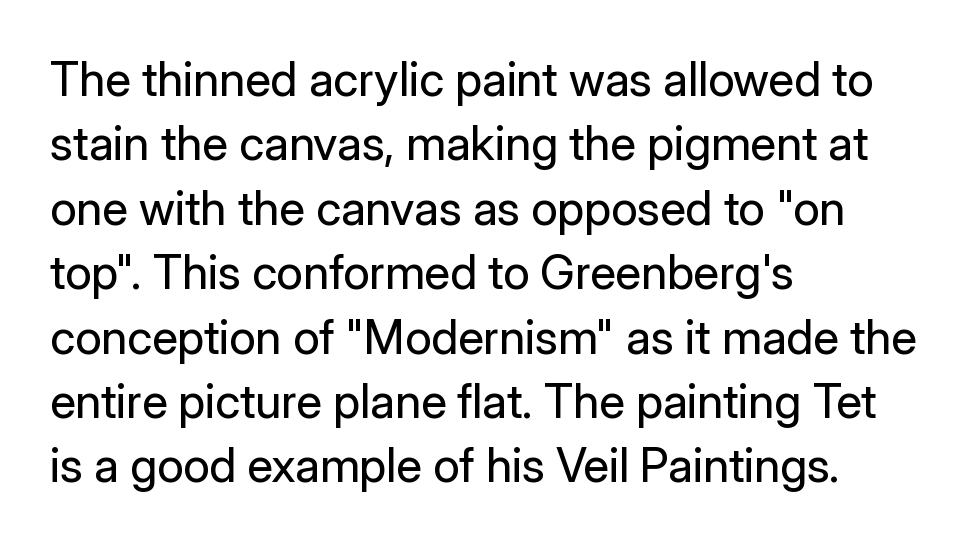
The image shows 47 px regular-weight sans-serif type, upright; set left-aligned, normal line spacing (1.37x), normal letter spacing, not underlined; low stroke contrast and a medium x-height.
